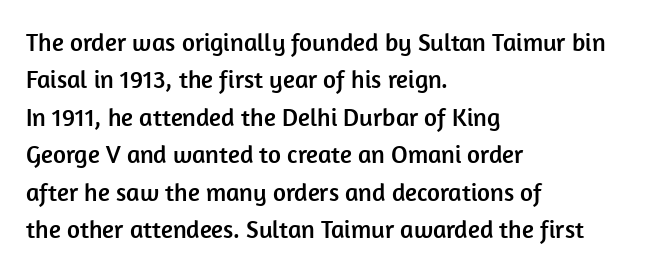
The image shows 25 px text type, upright; set left-aligned, normal line spacing (1.5x), normal letter spacing, not underlined.
